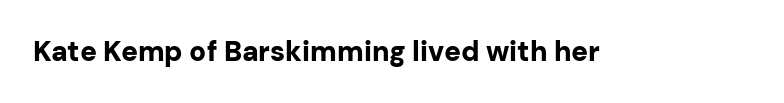
Q: Is the text bold? A: Yes.
Q: Is the text italic (slanted)? A: No, it is upright.
Q: Is the typeface a serif or a sans-serif typeface? A: Sans-serif.
Q: Is the text underlined? A: No.
Q: Is the spacing between letters normal or unusually wide? A: Normal.
Q: Width (condensed, normal, or wide)? A: Normal.
Q: Stroke contrast? A: Low.
Q: x-height? A: Medium.
Q: Monospaced? A: No.
